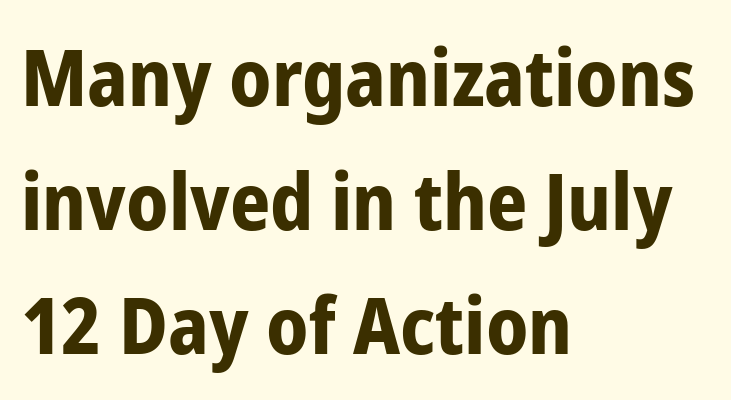
The image shows 79 px bold, condensed sans-serif type, upright; set left-aligned, normal line spacing (1.57x), normal letter spacing, not underlined; low stroke contrast and a medium x-height.
